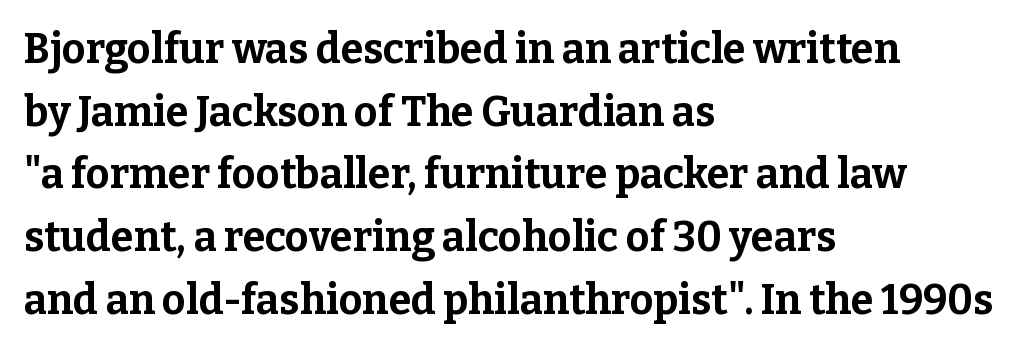
{"serif": "yes", "italic": "no", "bold": "yes", "weight": "bold", "width": "normal", "stroke_contrast": "low", "x_height": "medium", "monospaced": "no", "underline": "no", "align": "left", "line_spacing": "normal", "line_spacing_ratio": 1.53, "letter_spacing": "normal", "letter_spacing_em": 0.0, "glyph_px": 41}
